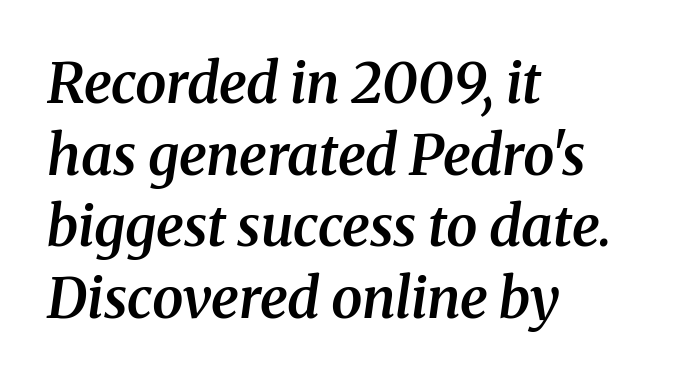
{"serif": "yes", "italic": "yes", "lean": "right", "slant_degrees": 8, "bold": "semi", "weight": "semibold", "width": "normal", "stroke_contrast": "medium", "x_height": "medium", "monospaced": "no", "underline": "no", "align": "left", "line_spacing": "normal", "line_spacing_ratio": 1.28, "letter_spacing": "normal", "letter_spacing_em": 0.0, "glyph_px": 56}
